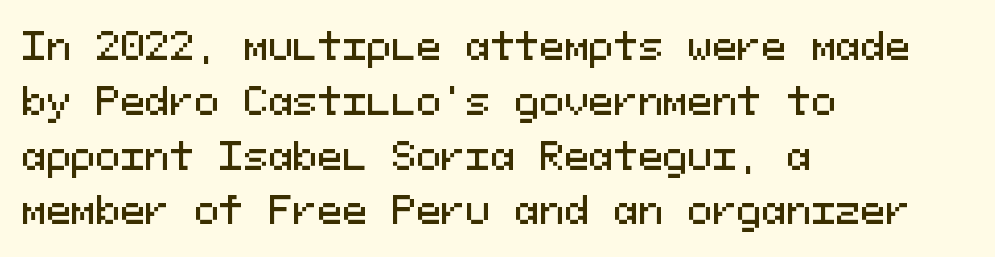
Q: Is the text italic (slanted)? A: No, it is upright.
Q: Is the typeface a serif or a sans-serif typeface? A: Sans-serif.
Q: Is the text underlined? A: No.
Q: How is the paragraph aligned? A: Left-aligned.
Q: Is the spacing between letters normal or unusually wide? A: Normal.
Q: Is the spacing between lines tight, normal or loose? A: Normal.
Q: Width (condensed, normal, or wide)? A: Normal.
Q: Stroke contrast? A: Medium.
Q: x-height? A: Medium.
Q: Monospaced? A: Yes.
